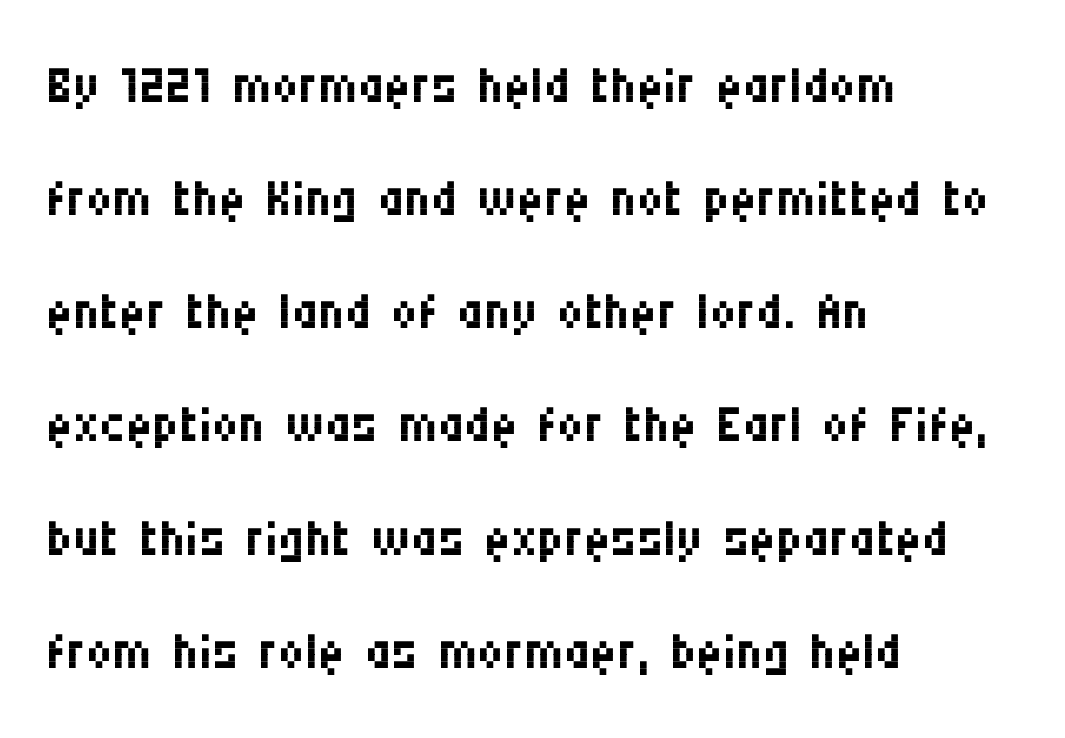
The gap between lines stays unmarked. Varying glyph widths throughout — classic text-font behaviour. These lines keep a tight, regular rhythm from letter to letter. I'd call this a sans setting — the letters go barefoot. The specimen reads as upright at a glance.
